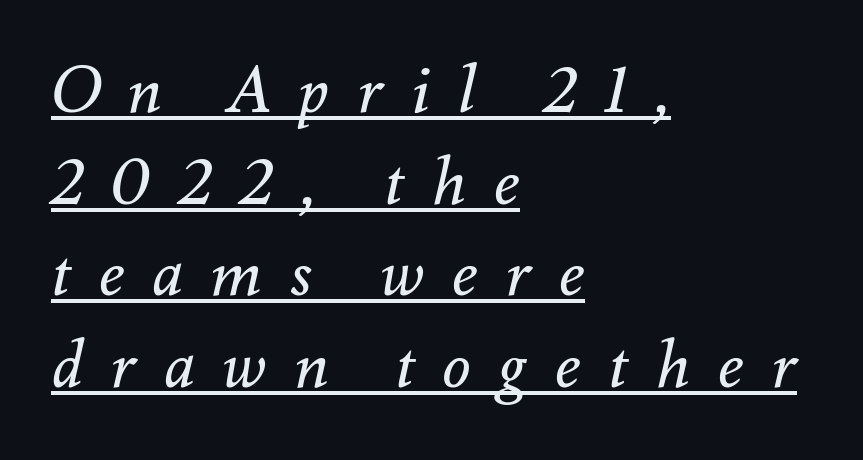
The image shows 65 px regular-weight type, italic (leaning right); set left-aligned, normal line spacing (1.41x), unusually wide letter spacing (+0.43 em), underlined; medium stroke contrast and a small x-height.
